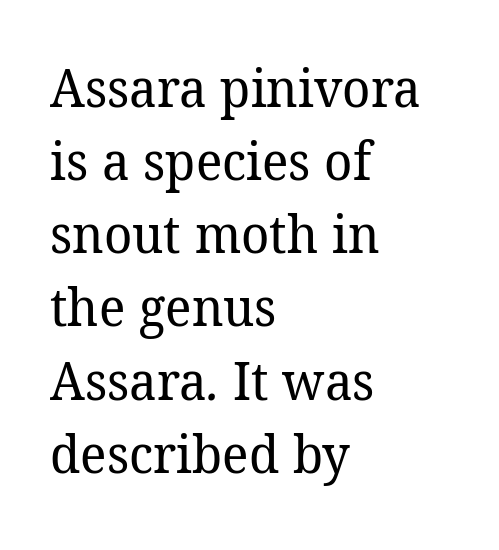
Q: Is the text bold? A: No.
Q: Is the typeface a serif or a sans-serif typeface? A: Serif.
Q: Is the text underlined? A: No.
Q: How is the paragraph aligned? A: Left-aligned.
Q: Is the spacing between letters normal or unusually wide? A: Normal.
Q: Is the spacing between lines tight, normal or loose? A: Normal.
Q: Width (condensed, normal, or wide)? A: Normal.
Q: Stroke contrast? A: Low.
Q: x-height? A: Medium.
Q: Monospaced? A: No.
